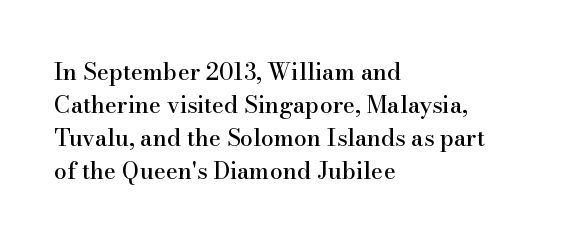
The block of text has a typical density, with ordinary space between rows. Tracking here is standard; glyphs follow each other at the usual distance. The strip under each line holds only bare page. The lettering holds an erect, upright posture throughout. Teacher's note: observe the even left margin — that is flush-left alignment.
